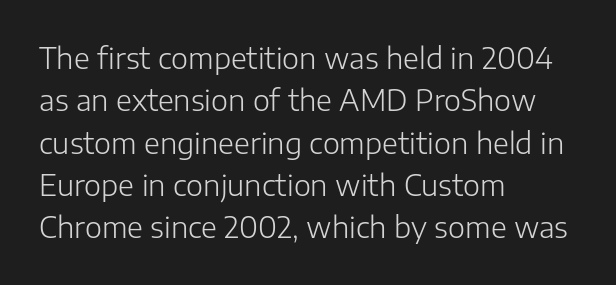
{"serif": "no", "italic": "no", "bold": "no", "weight": "light", "width": "normal", "stroke_contrast": "low", "x_height": "medium", "monospaced": "no", "underline": "no", "align": "left", "line_spacing": "normal", "line_spacing_ratio": 1.46, "letter_spacing": "normal", "letter_spacing_em": 0.0, "glyph_px": 29}
